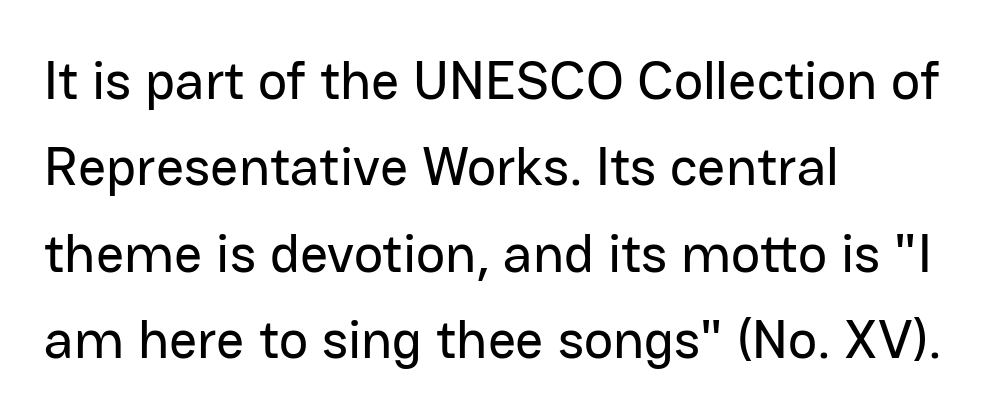
Words appear dense and cohesive because spacing is normal. Each new line begins a customary step beneath the previous one. Look at the bottom of the vertical strokes: they stop flat, with no serifs. The axis of the letterforms is exactly vertical. Descenders are the only things crossing below the line.
